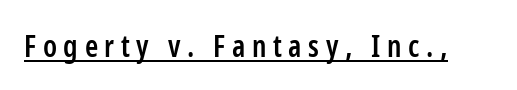
Q: Is the text bold? A: Semi-bold.
Q: Is the text italic (slanted)? A: No, it is upright.
Q: Is the typeface a serif or a sans-serif typeface? A: Sans-serif.
Q: Is the text underlined? A: Yes.
Q: Is the spacing between letters normal or unusually wide? A: Unusually wide.
Q: Width (condensed, normal, or wide)? A: Condensed.
Q: Stroke contrast? A: Low.
Q: x-height? A: Medium.
Q: Monospaced? A: No.
